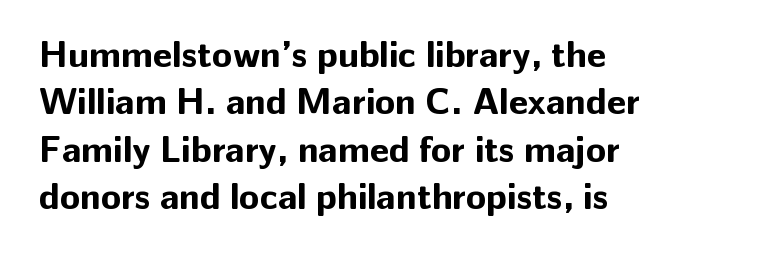
Here the glyphs are tracked normally, forming tight word shapes. The text was rendered using a sans face with plain stroke endings. Weight check: bold — yes, fully. Vertically, the passage feels balanced, rows spaced as you'd expect. Beneath every word, the page is bare.
